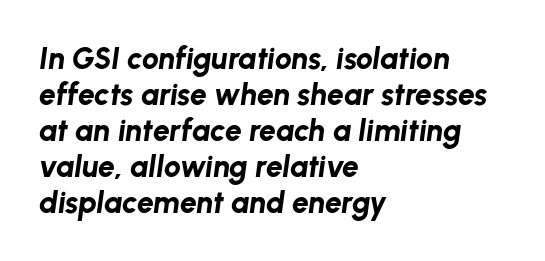
Q: Is the text bold? A: Yes.
Q: Is the text italic (slanted)? A: Yes, it leans right by about 8 degrees.
Q: Is the text underlined? A: No.
Q: How is the paragraph aligned? A: Left-aligned.
Q: Is the spacing between letters normal or unusually wide? A: Normal.
Q: Width (condensed, normal, or wide)? A: Normal.
Q: Stroke contrast? A: Low.
Q: x-height? A: Medium.
Q: Monospaced? A: No.
